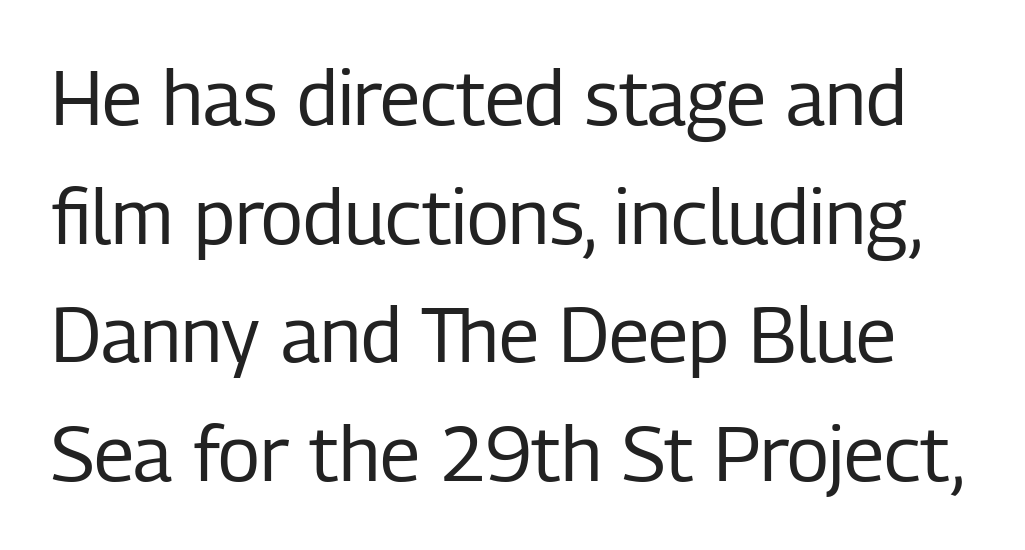
Q: Is the text bold? A: No.
Q: Is the text italic (slanted)? A: No, it is upright.
Q: Is the typeface a serif or a sans-serif typeface? A: Sans-serif.
Q: Is the text underlined? A: No.
Q: Is the spacing between letters normal or unusually wide? A: Normal.
Q: Is the spacing between lines tight, normal or loose? A: Normal.
Q: Width (condensed, normal, or wide)? A: Condensed.
Q: Stroke contrast? A: Low.
Q: x-height? A: Medium.
Q: Monospaced? A: No.
